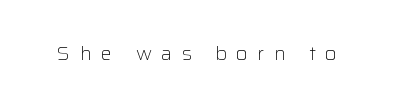
Q: Is the text bold? A: No.
Q: Is the text italic (slanted)? A: No, it is upright.
Q: Is the text underlined? A: No.
Q: Is the spacing between letters normal or unusually wide? A: Unusually wide.
